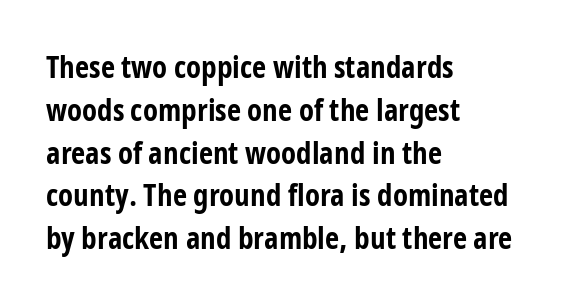
{"serif": "no", "italic": "no", "bold": "yes", "weight": "bold", "width": "condensed", "stroke_contrast": "low", "x_height": "medium", "monospaced": "no", "underline": "no", "align": "left", "line_spacing": "normal", "line_spacing_ratio": 1.38, "letter_spacing": "normal", "letter_spacing_em": 0.0, "glyph_px": 31}
